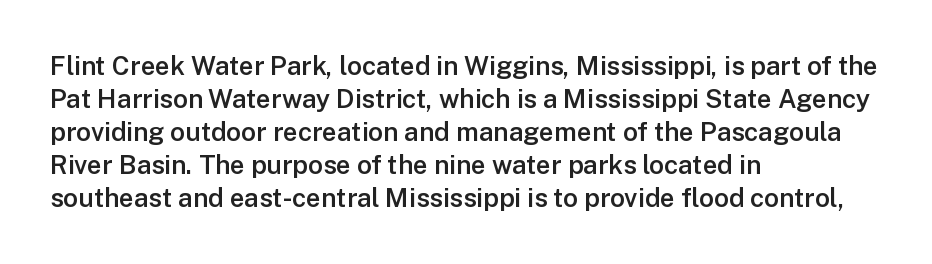
{"italic": "no", "bold": "semi", "underline": "no", "align": "left", "line_spacing": "normal", "line_spacing_ratio": 1.27, "letter_spacing": "normal", "letter_spacing_em": 0.0, "glyph_px": 26}
